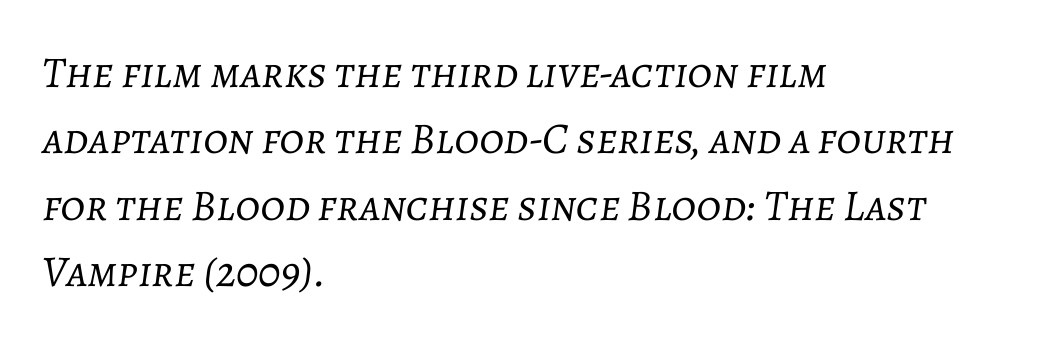
{"italic": "yes", "lean": "right", "slant_degrees": 7, "bold": "no", "weight": "light", "width": "normal", "stroke_contrast": "low", "x_height": "medium", "monospaced": "no", "underline": "no", "align": "left", "line_spacing": "normal", "line_spacing_ratio": 1.51, "letter_spacing": "normal", "letter_spacing_em": 0.0, "glyph_px": 44}
